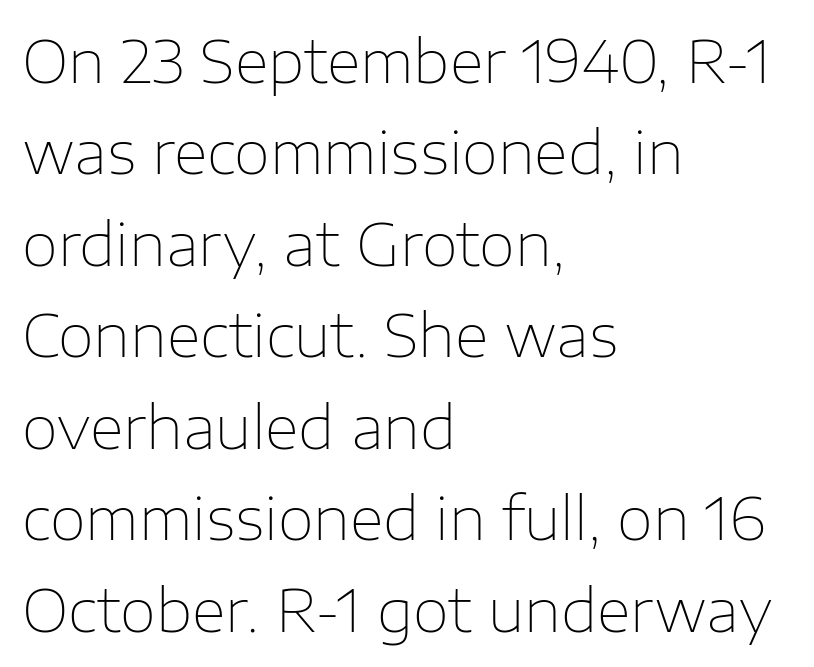
The image shows 59 px thin sans-serif type, upright; set left-aligned, normal line spacing (1.55x), normal letter spacing, not underlined; low stroke contrast and a medium x-height.
